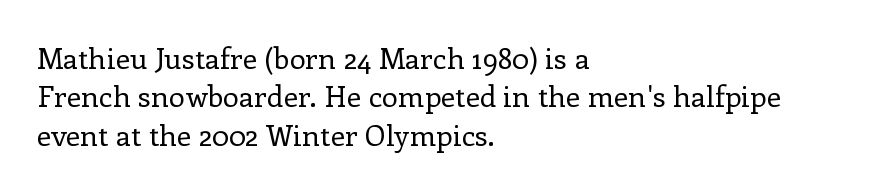
{"serif": "yes", "italic": "no", "bold": "no", "weight": "regular", "width": "normal", "stroke_contrast": "low", "x_height": "medium", "monospaced": "no", "underline": "no", "align": "left", "line_spacing": "normal", "line_spacing_ratio": 1.32, "letter_spacing": "normal", "letter_spacing_em": 0.0, "glyph_px": 29}
